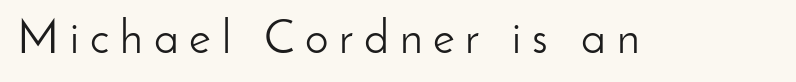
Q: Is the text bold? A: No.
Q: Is the text italic (slanted)? A: No, it is upright.
Q: Is the typeface a serif or a sans-serif typeface? A: Sans-serif.
Q: Is the text underlined? A: No.
Q: Is the spacing between letters normal or unusually wide? A: Unusually wide.
Q: Width (condensed, normal, or wide)? A: Normal.
Q: Stroke contrast? A: Low.
Q: x-height? A: Small.
Q: Monospaced? A: No.
